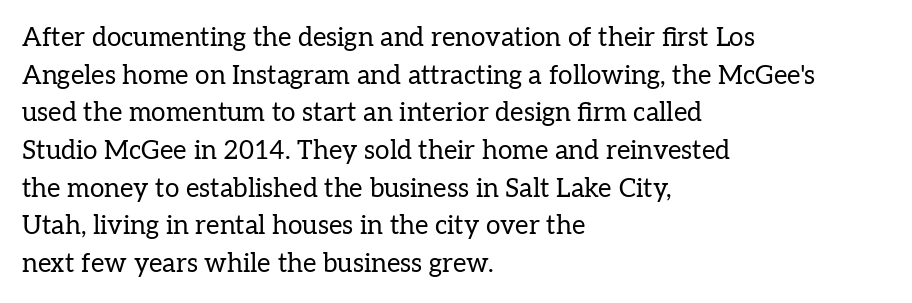
The image shows 26 px text type, upright; set left-aligned, normal line spacing (1.45x), normal letter spacing, not underlined.
